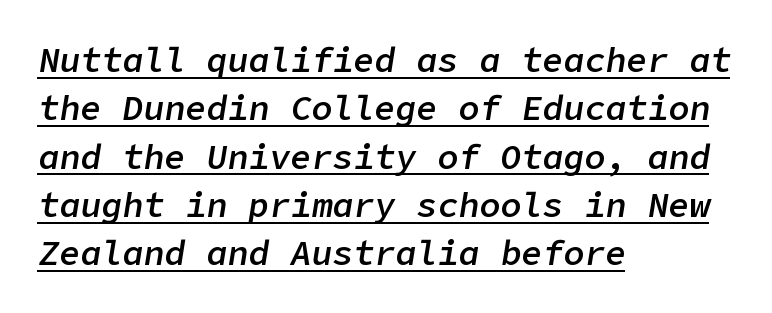
The image shows 35 px semibold type, italic (leaning right); set left-aligned, normal line spacing (1.38x), normal letter spacing, underlined; low stroke contrast and a medium x-height.
